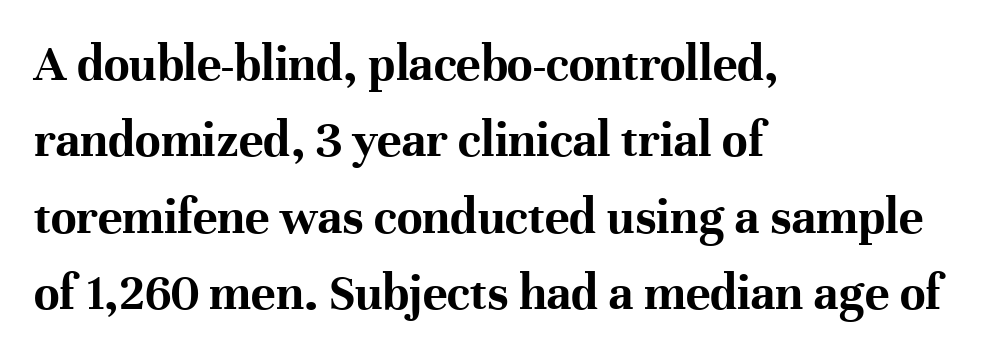
Leading: standard. Rendered with straight, roman letterforms. Weight check: bold — yes, fully. The rag falls on the right side of this text block.
